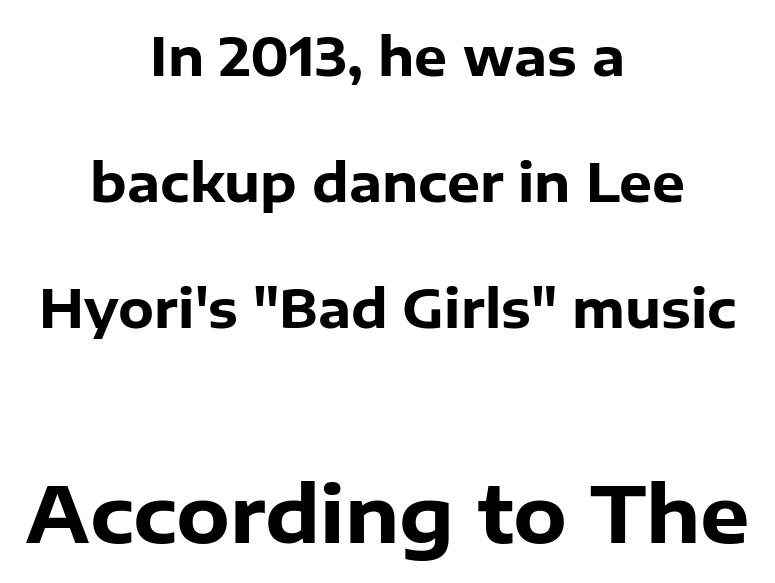
Q: Is the text bold? A: Yes.
Q: Is the text italic (slanted)? A: No, it is upright.
Q: Is the typeface a serif or a sans-serif typeface? A: Sans-serif.
Q: Is the text underlined? A: No.
Q: How is the paragraph aligned? A: Centered.
Q: Is the spacing between letters normal or unusually wide? A: Normal.
Q: Is the spacing between lines tight, normal or loose? A: Loose.
Q: Which block of text is set in a larger size, the first (top) or the second (bottom)? A: The second (bottom) one.
Q: Width (condensed, normal, or wide)? A: Normal.
Q: Stroke contrast? A: Low.
Q: x-height? A: Medium.
Q: Monospaced? A: No.
